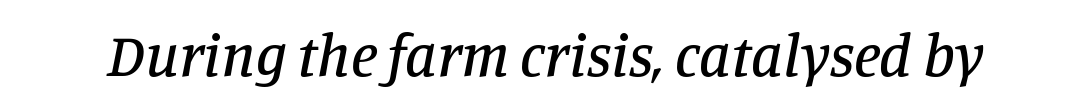
The characters display serif detailing at their extremities. The rendering uses natural spacing where letterforms have individual widths. Default kerning and tracking; the words read as compact shapes. If you drew a line through each stem, it would be angled. Anything drawn beneath the words? Only blank space.
